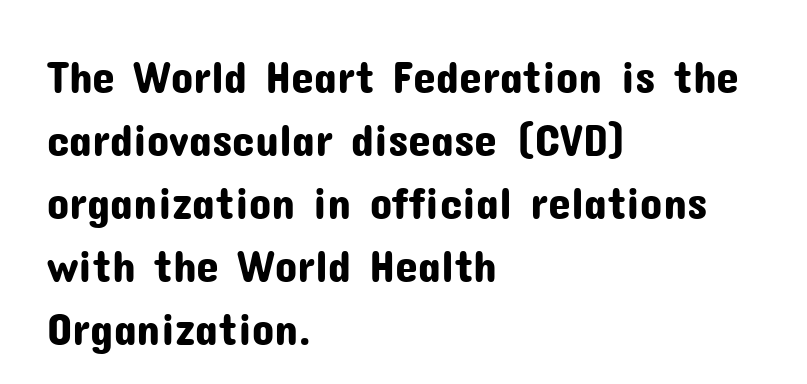
{"serif": "no", "italic": "no", "width": "normal", "stroke_contrast": "low", "x_height": "medium", "monospaced": "no", "underline": "no", "align": "left", "line_spacing": "normal", "line_spacing_ratio": 1.37, "letter_spacing": "normal", "letter_spacing_em": 0.0, "glyph_px": 46}
